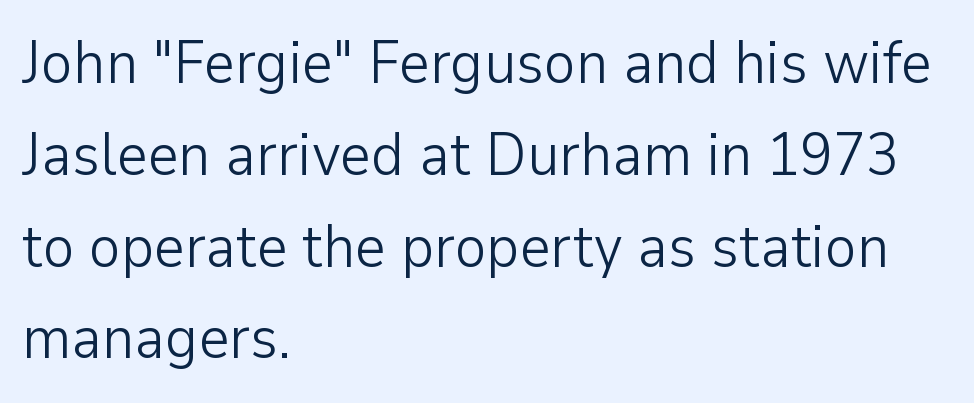
{"serif": "no", "italic": "no", "bold": "no", "weight": "light", "width": "normal", "stroke_contrast": "low", "x_height": "medium", "monospaced": "no", "underline": "no", "align": "left", "line_spacing": "normal", "line_spacing_ratio": 1.53, "letter_spacing": "normal", "letter_spacing_em": 0.0, "glyph_px": 60}
